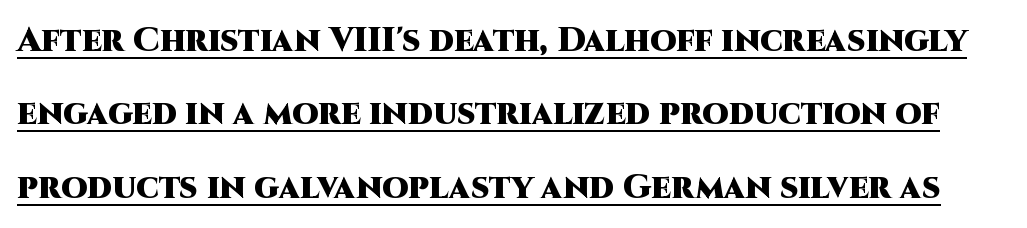
The image shows 34 px heavy sans-serif type, upright; set loose line spacing (2.16x), normal letter spacing, underlined; high stroke contrast and a large x-height.
